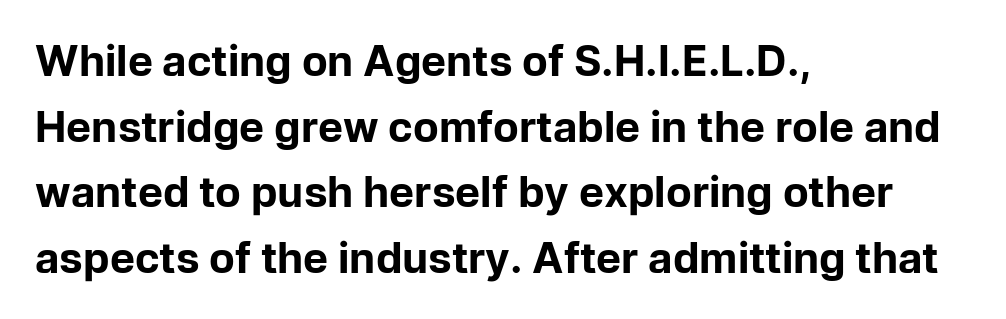
The image shows 42 px bold sans-serif type, upright; set left-aligned, normal line spacing (1.56x), normal letter spacing, not underlined; low stroke contrast and a medium x-height.
